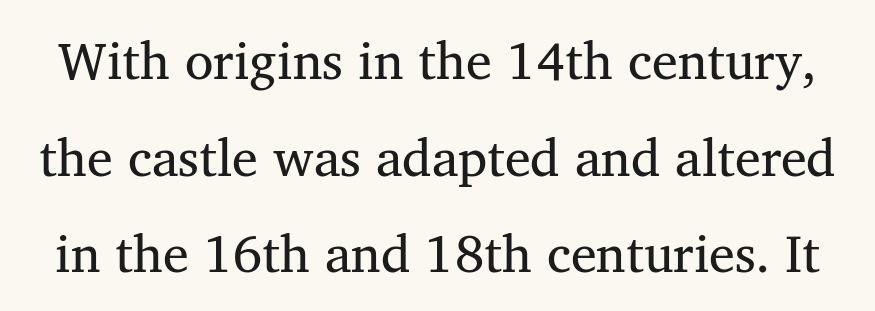
Q: Is the text bold? A: No.
Q: Is the text italic (slanted)? A: No, it is upright.
Q: Is the typeface a serif or a sans-serif typeface? A: Serif.
Q: Is the text underlined? A: No.
Q: Is the spacing between letters normal or unusually wide? A: Normal.
Q: Width (condensed, normal, or wide)? A: Normal.
Q: Stroke contrast? A: Medium.
Q: x-height? A: Medium.
Q: Monospaced? A: No.
